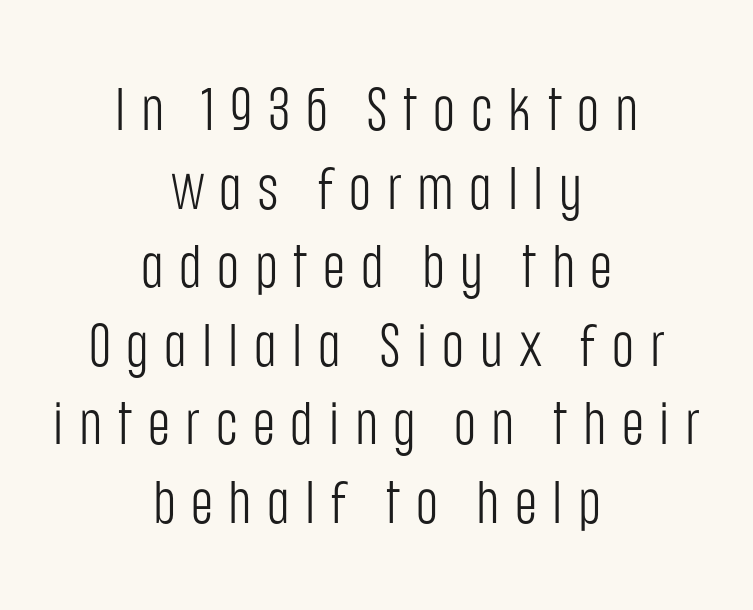
Q: Is the text bold? A: No.
Q: Is the text italic (slanted)? A: No, it is upright.
Q: Is the typeface a serif or a sans-serif typeface? A: Sans-serif.
Q: Is the text underlined? A: No.
Q: How is the paragraph aligned? A: Centered.
Q: Is the spacing between letters normal or unusually wide? A: Unusually wide.
Q: Is the spacing between lines tight, normal or loose? A: Normal.
Q: Width (condensed, normal, or wide)? A: Condensed.
Q: Stroke contrast? A: Low.
Q: x-height? A: Large.
Q: Monospaced? A: No.
